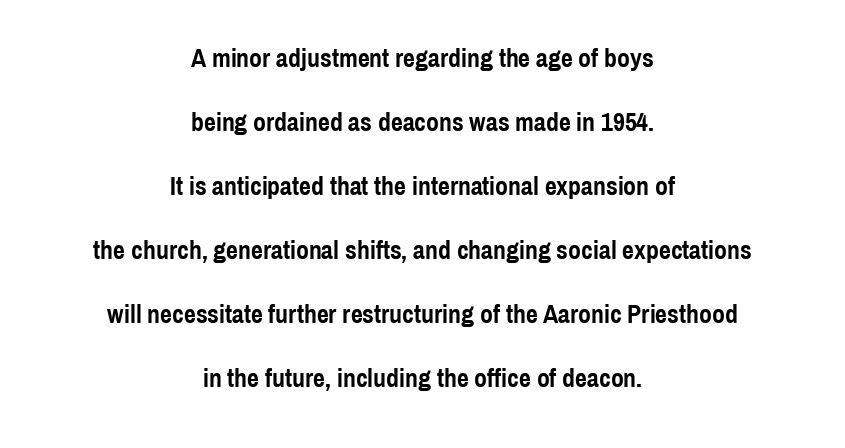
{"italic": "no", "bold": "yes", "underline": "no", "align": "center", "line_spacing": "loose", "line_spacing_ratio": 2.46, "letter_spacing": "normal", "letter_spacing_em": 0.0, "glyph_px": 26}
